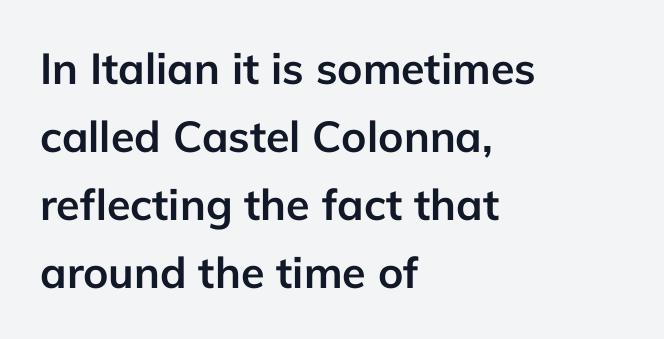
Q: Is the text bold? A: Yes.
Q: Is the text italic (slanted)? A: No, it is upright.
Q: Is the typeface a serif or a sans-serif typeface? A: Sans-serif.
Q: Is the text underlined? A: No.
Q: How is the paragraph aligned? A: Left-aligned.
Q: Is the spacing between letters normal or unusually wide? A: Normal.
Q: Is the spacing between lines tight, normal or loose? A: Normal.
Q: Width (condensed, normal, or wide)? A: Normal.
Q: Stroke contrast? A: Low.
Q: x-height? A: Medium.
Q: Monospaced? A: No.
